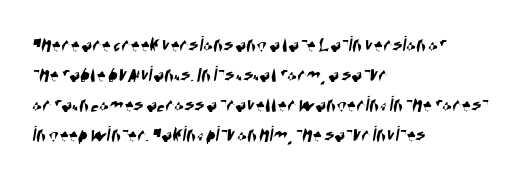
Underlining? Definitely not there. The passage is arranged the way most books set body copy — flush left. The tracking reads as untouched default to a designer's eye. Regarding leading, the lines here are spaced in the standard way.
